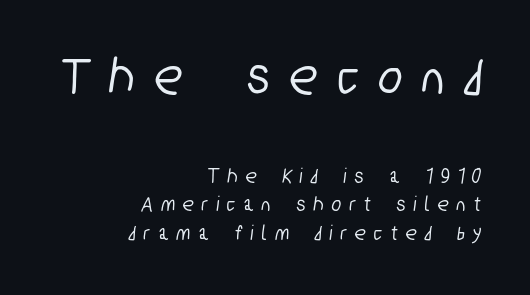
Q: Is the typeface a serif or a sans-serif typeface? A: Sans-serif.
Q: Is the text underlined? A: No.
Q: How is the paragraph aligned? A: Right-aligned.
Q: Is the spacing between letters normal or unusually wide? A: Unusually wide.
Q: Is the spacing between lines tight, normal or loose? A: Normal.
Q: Which block of text is set in a larger size, the first (top) or the second (bottom)? A: The first (top) one.
Q: Width (condensed, normal, or wide)? A: Condensed.
Q: Stroke contrast? A: Low.
Q: x-height? A: Medium.
Q: Monospaced? A: No.
